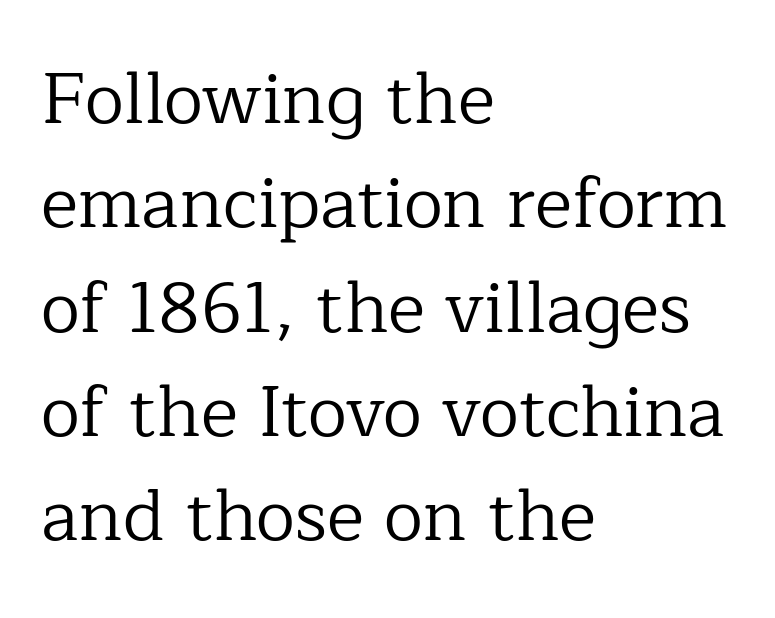
Q: Is the text bold? A: No.
Q: Is the text italic (slanted)? A: No, it is upright.
Q: Is the typeface a serif or a sans-serif typeface? A: Serif.
Q: Is the text underlined? A: No.
Q: How is the paragraph aligned? A: Left-aligned.
Q: Is the spacing between letters normal or unusually wide? A: Normal.
Q: Is the spacing between lines tight, normal or loose? A: Normal.
Q: Width (condensed, normal, or wide)? A: Normal.
Q: Stroke contrast? A: Low.
Q: x-height? A: Medium.
Q: Monospaced? A: No.
